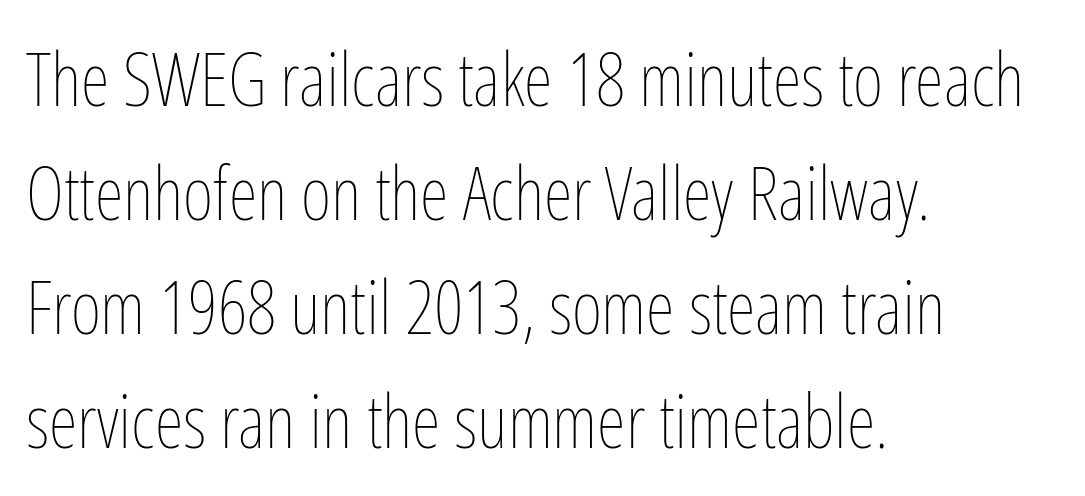
The image shows 74 px thin, condensed type, upright; set left-aligned, normal line spacing (1.54x), normal letter spacing, not underlined; low stroke contrast and a medium x-height.
